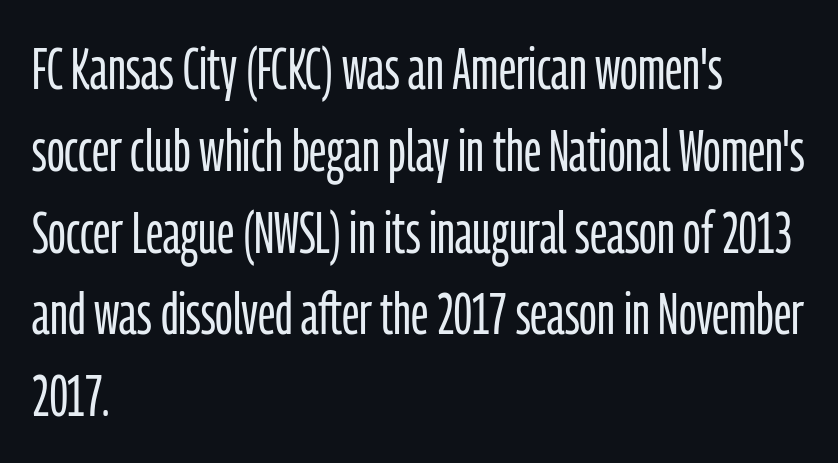
{"serif": "no", "italic": "no", "bold": "no", "weight": "light", "width": "condensed", "stroke_contrast": "low", "x_height": "medium", "monospaced": "no", "underline": "no", "align": "left", "line_spacing": "normal", "line_spacing_ratio": 1.41, "letter_spacing": "normal", "letter_spacing_em": 0.0, "glyph_px": 58}
